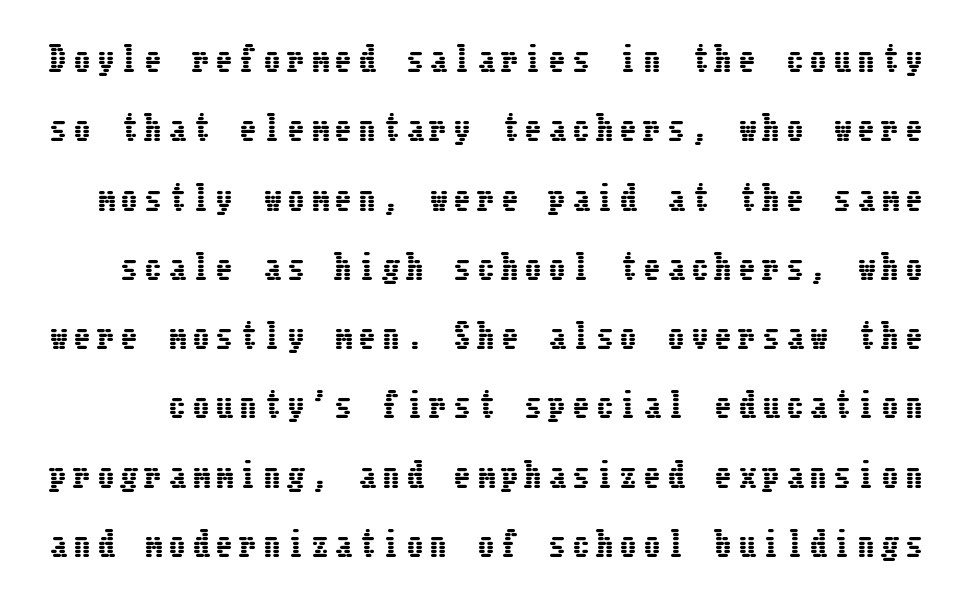
The image shows 33 px condensed type, upright; set loose line spacing (2.1x), unusually wide letter spacing (+0.22 em), not underlined; low stroke contrast and a medium x-height.
